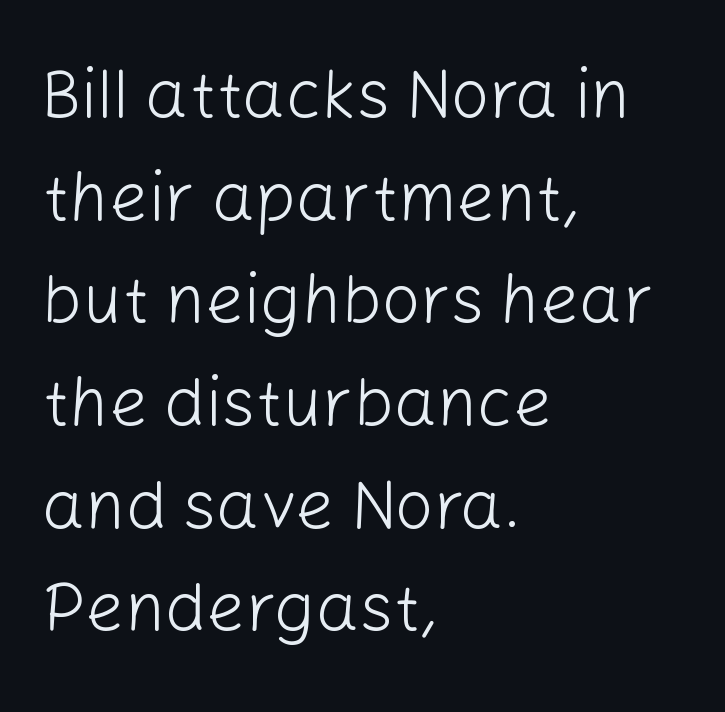
Q: Is the text bold? A: No.
Q: Is the text italic (slanted)? A: No, it is upright.
Q: Is the typeface a serif or a sans-serif typeface? A: Sans-serif.
Q: Is the text underlined? A: No.
Q: How is the paragraph aligned? A: Left-aligned.
Q: Is the spacing between letters normal or unusually wide? A: Normal.
Q: Is the spacing between lines tight, normal or loose? A: Normal.
Q: Width (condensed, normal, or wide)? A: Normal.
Q: Stroke contrast? A: Low.
Q: x-height? A: Medium.
Q: Monospaced? A: No.
